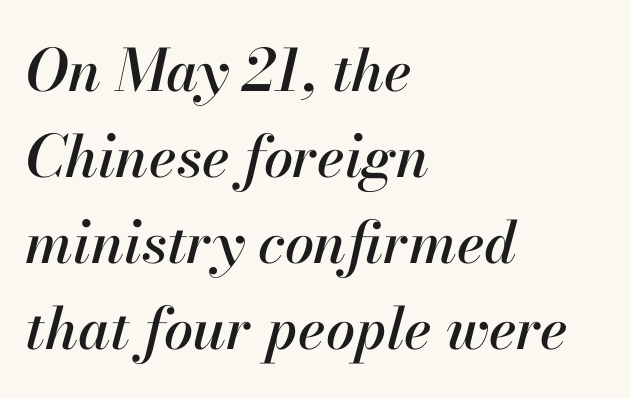
Q: Is the text italic (slanted)? A: Yes, it leans right by about 13 degrees.
Q: Is the text underlined? A: No.
Q: How is the paragraph aligned? A: Left-aligned.
Q: Is the spacing between letters normal or unusually wide? A: Normal.
Q: Is the spacing between lines tight, normal or loose? A: Normal.
Q: Width (condensed, normal, or wide)? A: Normal.
Q: Stroke contrast? A: High.
Q: x-height? A: Small.
Q: Monospaced? A: No.
